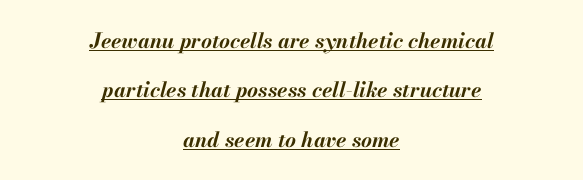
The image shows 21 px bold type, italic (leaning right); set centered, loose line spacing (2.35x), normal letter spacing, underlined.
